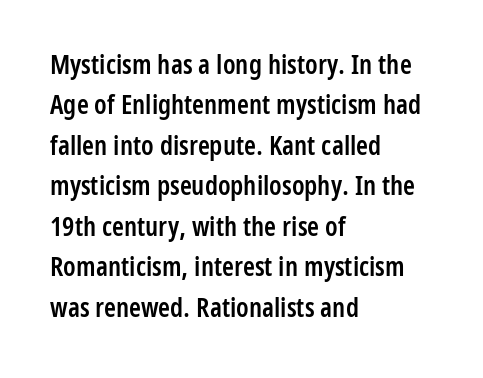
Glyph-to-glyph distance matches everyday printed text. Beneath every word, the page is bare. What's the leading like? Ordinary, nothing unusual. Typographic density is moderately raised because the face is semibold. Vertical strokes here are truly vertical.
